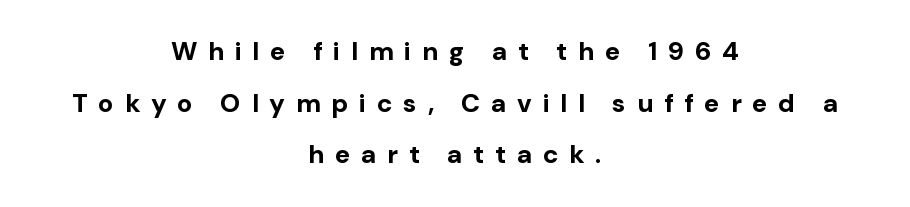
The image shows 26 px bold type, upright; set centered, loose line spacing (1.99x), unusually wide letter spacing (+0.41 em), not underlined.
